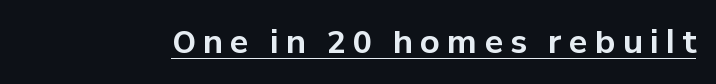
The image shows 31 px bold sans-serif type, upright; set unusually wide letter spacing (+0.23 em), underlined; low stroke contrast and a medium x-height.
